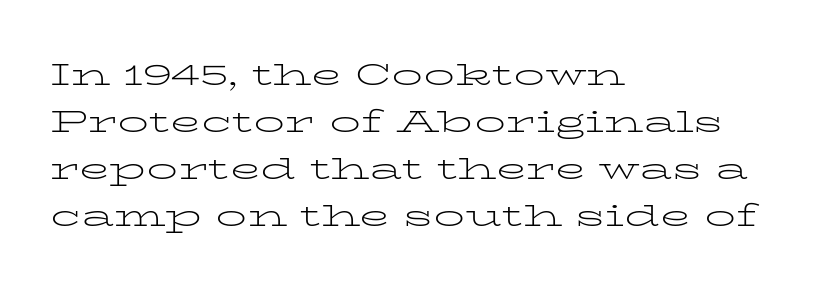
{"serif": "yes", "italic": "no", "bold": "no", "weight": "light", "width": "wide", "stroke_contrast": "low", "x_height": "medium", "monospaced": "no", "underline": "no", "align": "left", "line_spacing": "normal", "line_spacing_ratio": 1.52, "letter_spacing": "normal", "letter_spacing_em": 0.0, "glyph_px": 31}
